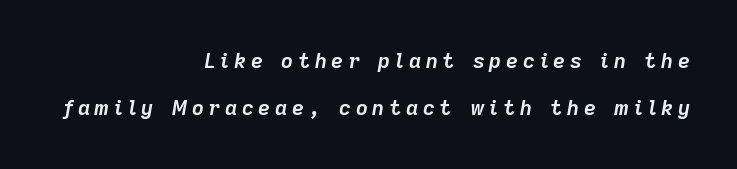
Q: Is the text bold? A: Yes.
Q: Is the text italic (slanted)? A: Yes, it leans right by about 9 degrees.
Q: Is the text underlined? A: No.
Q: How is the paragraph aligned? A: Right-aligned.
Q: Is the spacing between letters normal or unusually wide? A: Unusually wide.
Q: Is the spacing between lines tight, normal or loose? A: Loose.
